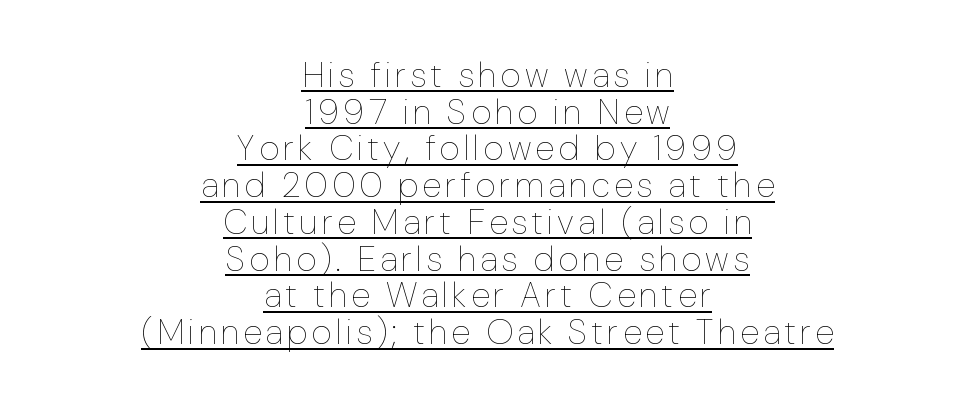
Q: Is the text bold? A: No.
Q: Is the text italic (slanted)? A: No, it is upright.
Q: Is the text underlined? A: Yes.
Q: How is the paragraph aligned? A: Centered.
Q: Is the spacing between lines tight, normal or loose? A: Tight.
Q: Width (condensed, normal, or wide)? A: Normal.
Q: Stroke contrast? A: Low.
Q: x-height? A: Medium.
Q: Monospaced? A: No.
